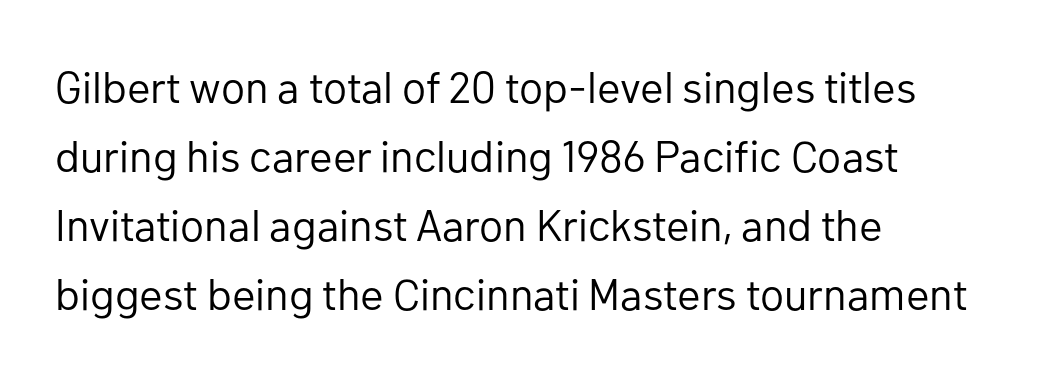
Q: Is the text bold? A: No.
Q: Is the text italic (slanted)? A: No, it is upright.
Q: Is the typeface a serif or a sans-serif typeface? A: Sans-serif.
Q: Is the text underlined? A: No.
Q: How is the paragraph aligned? A: Left-aligned.
Q: Is the spacing between letters normal or unusually wide? A: Normal.
Q: Is the spacing between lines tight, normal or loose? A: Normal.
Q: Width (condensed, normal, or wide)? A: Normal.
Q: Stroke contrast? A: Low.
Q: x-height? A: Medium.
Q: Monospaced? A: No.
